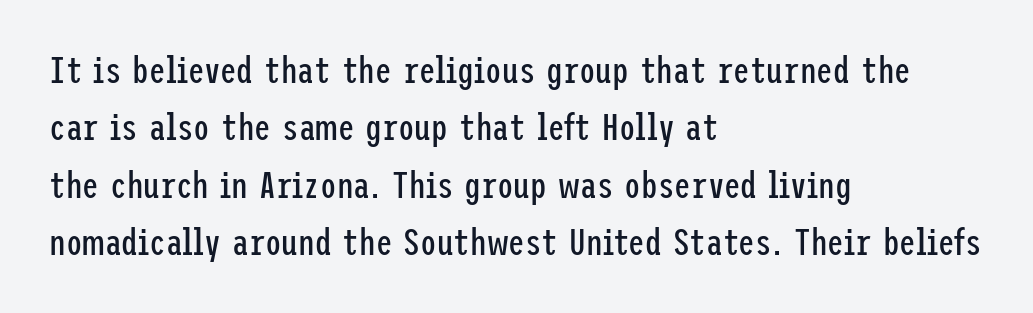
The passage is arranged the way most books set body copy — flush left. The lines sit at an ordinary, default distance from one another. Rendered with straight, roman letterforms. In terms of letterform style, serifs are entirely absent.
